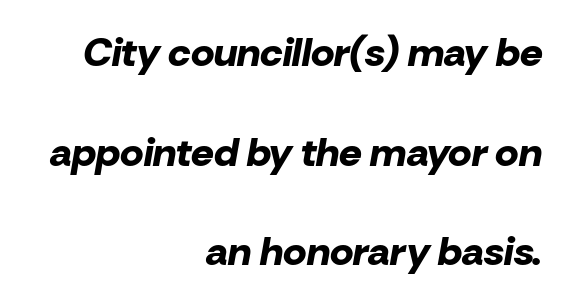
The image shows 40 px bold type, italic (leaning right); set right-aligned, loose line spacing (2.49x), normal letter spacing, not underlined; low stroke contrast and a medium x-height.
